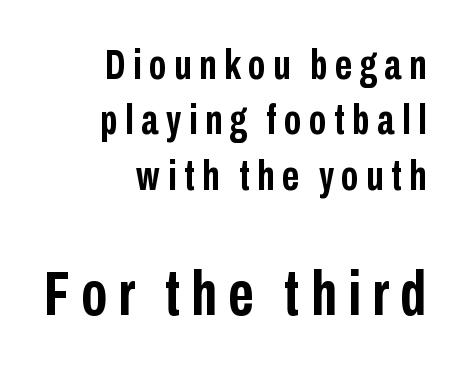
The image shows 63 px semibold, condensed sans-serif type, upright; set right-aligned, normal line spacing (1.32x), not underlined; the second (bottom) block is 1.5x larger; low stroke contrast and a medium x-height.
